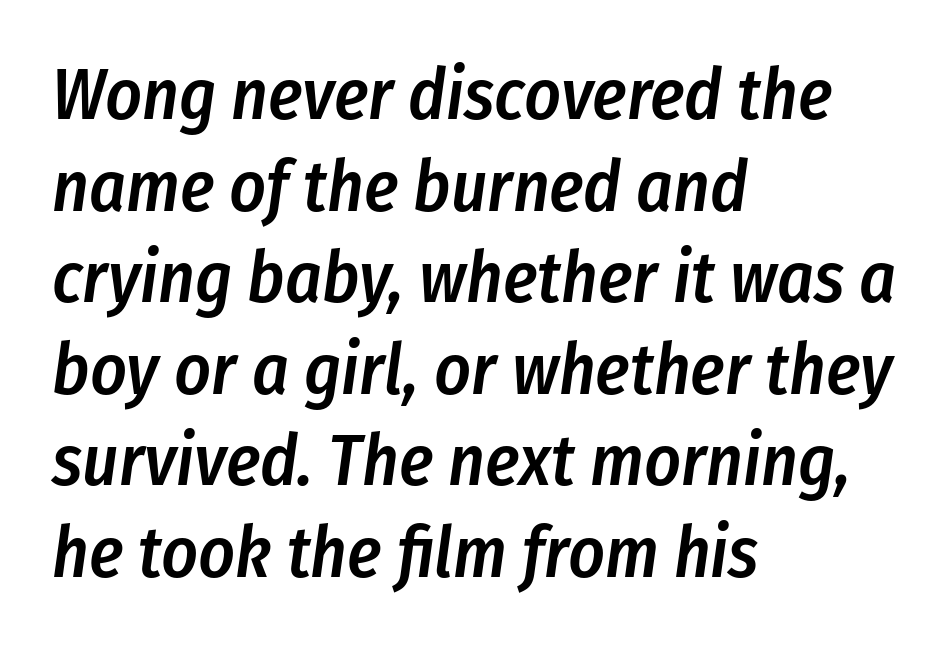
{"italic": "yes", "lean": "right", "slant_degrees": 8, "bold": "semi", "weight": "semibold", "width": "condensed", "stroke_contrast": "low", "x_height": "medium", "monospaced": "no", "underline": "no", "align": "left", "line_spacing": "normal", "line_spacing_ratio": 1.29, "letter_spacing": "normal", "letter_spacing_em": 0.0, "glyph_px": 71}
